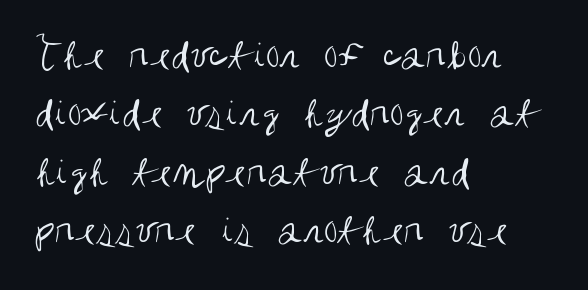
Is this a fixed-width face? No — the glyphs have proportional, varying widths. The letters look calm and open, with moderate or lighter stems. Caption: standard tracking, unaltered. If you drew a ruler down the left edge, every line would touch it. The string is rendered with underlining switched off.
